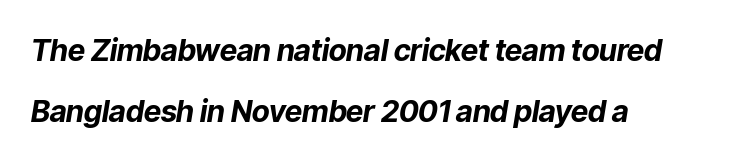
Q: Is the text bold? A: Yes.
Q: Is the text italic (slanted)? A: Yes, it leans right by about 9 degrees.
Q: Is the text underlined? A: No.
Q: How is the paragraph aligned? A: Left-aligned.
Q: Is the spacing between letters normal or unusually wide? A: Normal.
Q: Is the spacing between lines tight, normal or loose? A: Loose.
Q: Width (condensed, normal, or wide)? A: Normal.
Q: Stroke contrast? A: Low.
Q: x-height? A: Medium.
Q: Monospaced? A: No.
